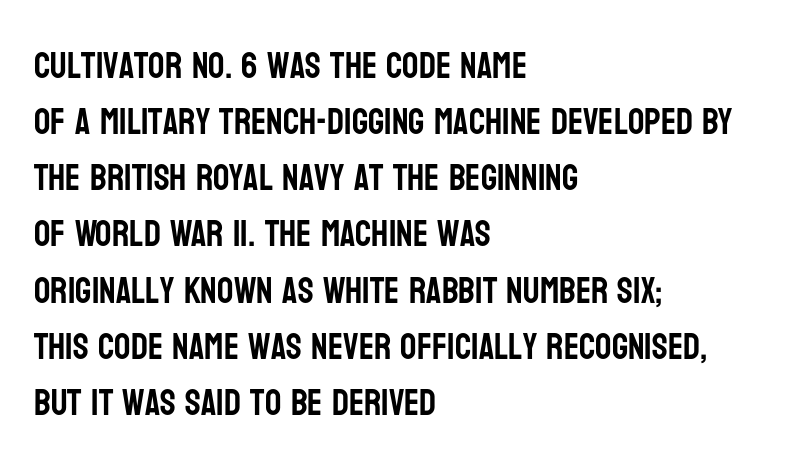
Vertically, the passage feels balanced, rows spaced as you'd expect. The typeface chosen for these lines omits serifs. The string is rendered with underlining switched off. These lines were composed using upright roman letters.
